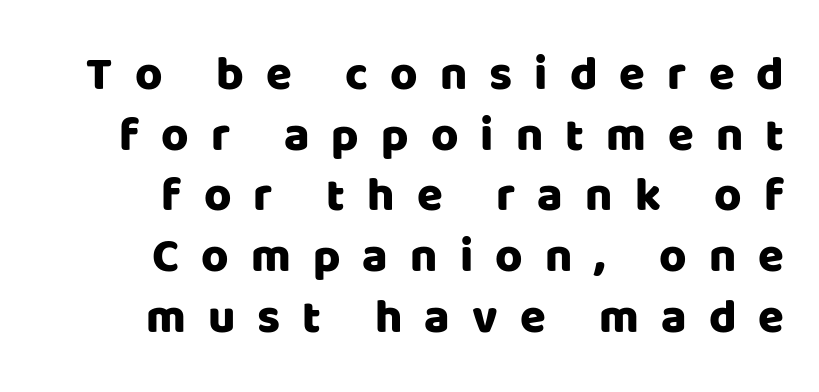
Q: Is the text italic (slanted)? A: No, it is upright.
Q: Is the typeface a serif or a sans-serif typeface? A: Sans-serif.
Q: Is the text underlined? A: No.
Q: How is the paragraph aligned? A: Right-aligned.
Q: Is the spacing between letters normal or unusually wide? A: Unusually wide.
Q: Is the spacing between lines tight, normal or loose? A: Normal.
Q: Width (condensed, normal, or wide)? A: Normal.
Q: Stroke contrast? A: Low.
Q: x-height? A: Large.
Q: Monospaced? A: No.
